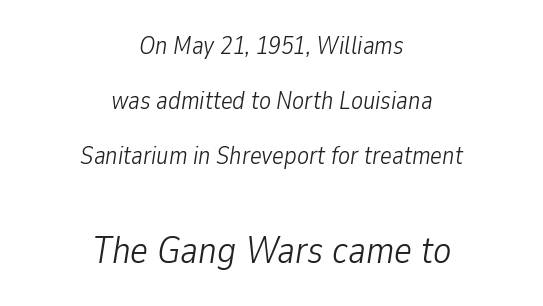
{"italic": "yes", "lean": "right", "slant_degrees": 9, "bold": "no", "weight": "light", "width": "condensed", "stroke_contrast": "low", "x_height": "medium", "monospaced": "no", "underline": "no", "align": "center", "line_spacing": "loose", "line_spacing_ratio": 2.21, "letter_spacing": "normal", "letter_spacing_em": 0.0, "larger_block": "second", "size_ratio": 1.52, "glyph_px": 38}
